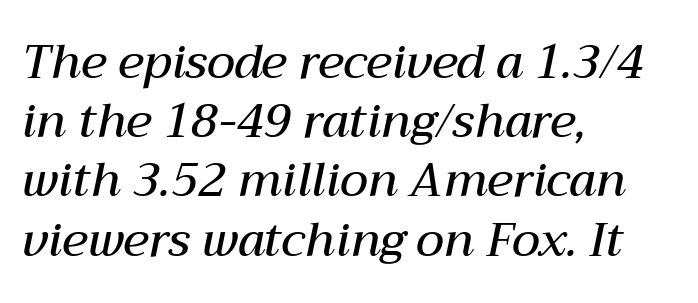
Q: Is the text bold? A: Semi-bold.
Q: Is the text italic (slanted)? A: Yes, it leans right by about 12 degrees.
Q: Is the text underlined? A: No.
Q: How is the paragraph aligned? A: Left-aligned.
Q: Is the spacing between letters normal or unusually wide? A: Normal.
Q: Is the spacing between lines tight, normal or loose? A: Normal.
Q: Width (condensed, normal, or wide)? A: Normal.
Q: Stroke contrast? A: Medium.
Q: x-height? A: Medium.
Q: Monospaced? A: No.
